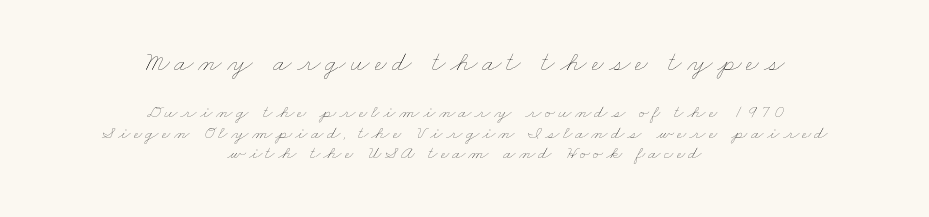
The face used here is proportionally spaced, like ordinary book or web type. Typesetter's note — upper block bumped up in size, lower block left smaller. Heaviness? Minimal to ordinary, like unemphasized prose. Interline gaps are noticeably narrow in this sample. The rendering positions every line midway between the sides. Lines of text with bare space underneath.
